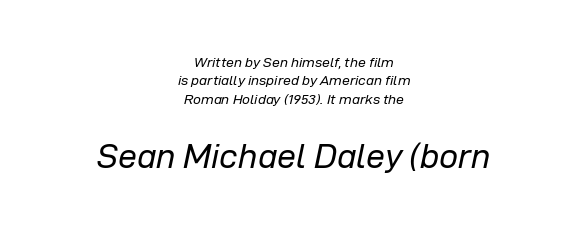
{"italic": "yes", "lean": "right", "slant_degrees": 12, "bold": "no", "weight": "regular", "width": "normal", "stroke_contrast": "low", "x_height": "medium", "monospaced": "no", "underline": "no", "align": "center", "line_spacing": "normal", "line_spacing_ratio": 1.32, "letter_spacing": "normal", "letter_spacing_em": 0.0, "larger_block": "second", "size_ratio": 2.43, "glyph_px": 34}
